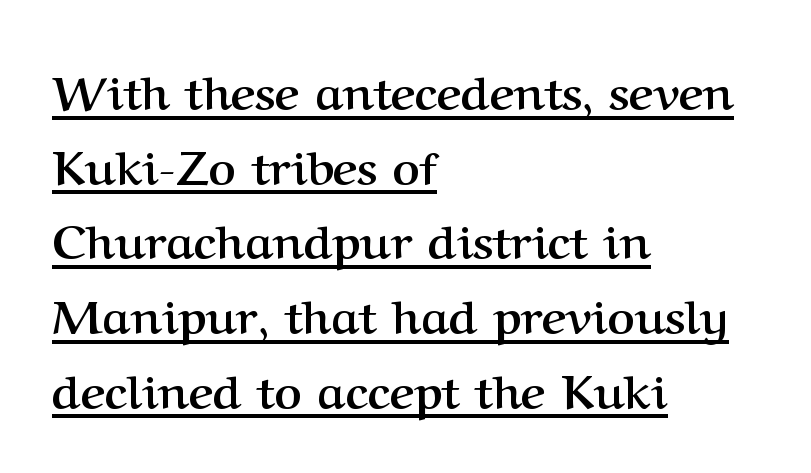
The image shows 47 px semibold serif type, upright; set left-aligned, normal line spacing (1.59x), normal letter spacing, underlined; medium stroke contrast and a medium x-height.
